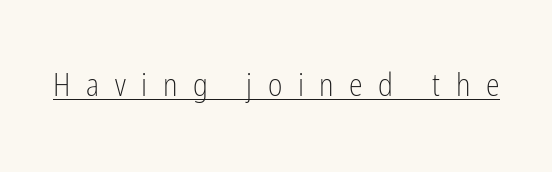
Q: Is the text bold? A: No.
Q: Is the text italic (slanted)? A: No, it is upright.
Q: Is the typeface a serif or a sans-serif typeface? A: Sans-serif.
Q: Is the text underlined? A: Yes.
Q: Is the spacing between letters normal or unusually wide? A: Unusually wide.
Q: Width (condensed, normal, or wide)? A: Condensed.
Q: Stroke contrast? A: Low.
Q: x-height? A: Medium.
Q: Monospaced? A: No.
